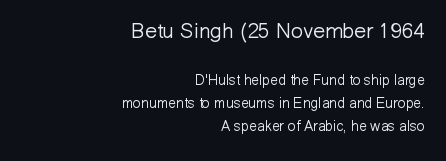
Posture: straight, roman, zero tilt. Notice how descenders clear the ascenders below comfortably — that's standard leading. Is this a heavy cut? Hardly; it is regular or lighter. These lines keep a tight, regular rhythm from letter to letter. This rendering uses right alignment, leaving the left contour irregular.
